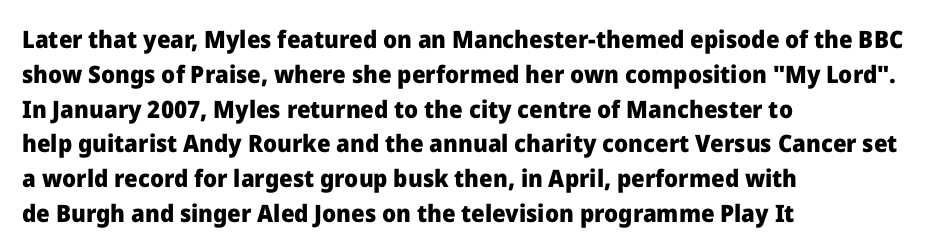
Q: Is the text bold? A: Yes.
Q: Is the text italic (slanted)? A: No, it is upright.
Q: Is the text underlined? A: No.
Q: How is the paragraph aligned? A: Left-aligned.
Q: Is the spacing between letters normal or unusually wide? A: Normal.
Q: Is the spacing between lines tight, normal or loose? A: Normal.
